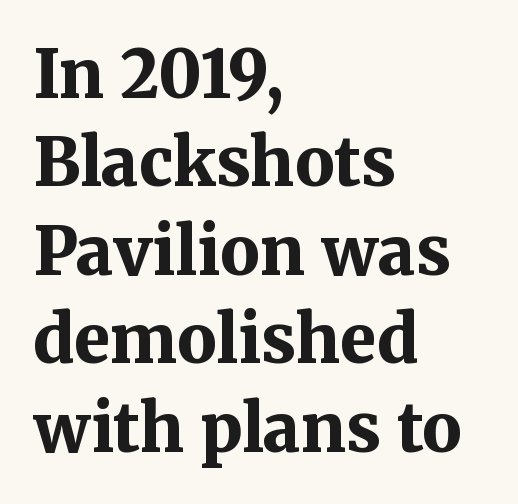
Q: Is the text bold? A: Yes.
Q: Is the text italic (slanted)? A: No, it is upright.
Q: Is the typeface a serif or a sans-serif typeface? A: Serif.
Q: Is the text underlined? A: No.
Q: How is the paragraph aligned? A: Left-aligned.
Q: Is the spacing between letters normal or unusually wide? A: Normal.
Q: Is the spacing between lines tight, normal or loose? A: Normal.
Q: Width (condensed, normal, or wide)? A: Normal.
Q: Stroke contrast? A: Medium.
Q: x-height? A: Medium.
Q: Monospaced? A: No.
